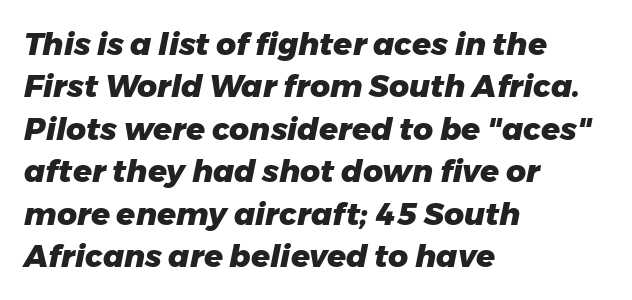
Q: Is the text bold? A: Yes.
Q: Is the text italic (slanted)? A: Yes, it leans right by about 11 degrees.
Q: Is the text underlined? A: No.
Q: How is the paragraph aligned? A: Left-aligned.
Q: Is the spacing between letters normal or unusually wide? A: Normal.
Q: Is the spacing between lines tight, normal or loose? A: Normal.
Q: Width (condensed, normal, or wide)? A: Normal.
Q: Stroke contrast? A: Low.
Q: x-height? A: Medium.
Q: Monospaced? A: No.
